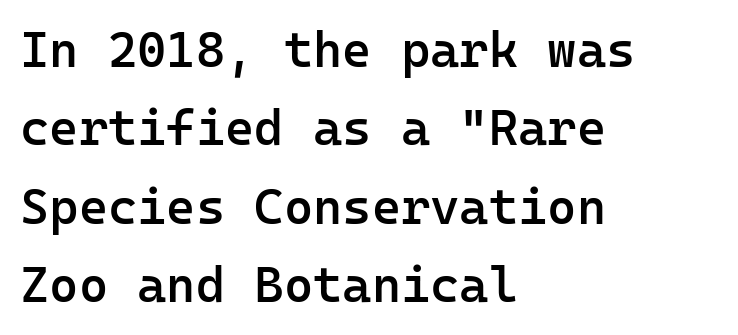
{"serif": "no", "italic": "no", "bold": "semi", "weight": "semibold", "width": "normal", "stroke_contrast": "low", "x_height": "medium", "monospaced": "yes", "underline": "no", "align": "left", "line_spacing": "normal", "line_spacing_ratio": 1.57, "letter_spacing": "normal", "letter_spacing_em": 0.0, "glyph_px": 50}
